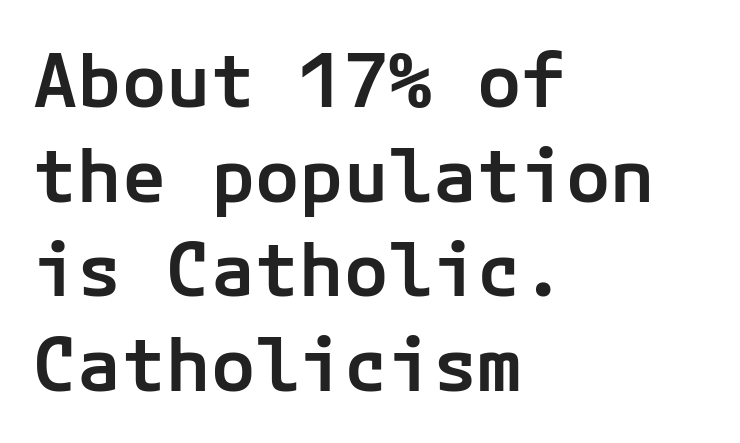
{"serif": "no", "italic": "no", "bold": "semi", "weight": "semibold", "width": "normal", "stroke_contrast": "low", "x_height": "medium", "underline": "no", "align": "left", "line_spacing": "normal", "line_spacing_ratio": 1.28, "letter_spacing": "normal", "letter_spacing_em": 0.0, "glyph_px": 74}
